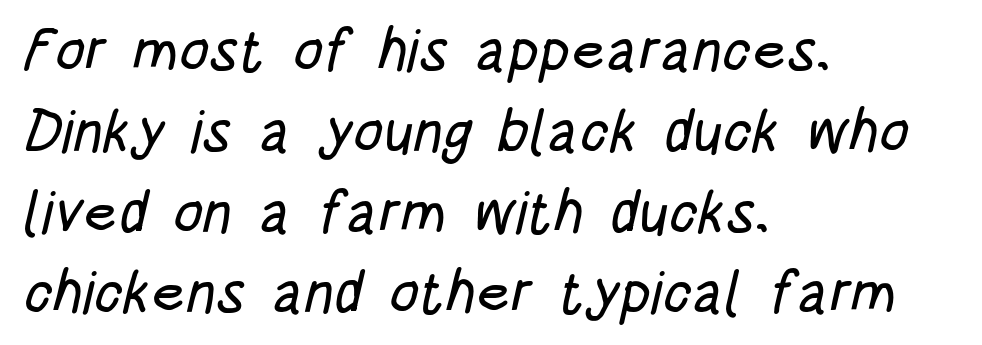
The image shows 59 px condensed sans-serif type; set left-aligned, normal line spacing (1.37x), normal letter spacing, not underlined; low stroke contrast and a large x-height.
